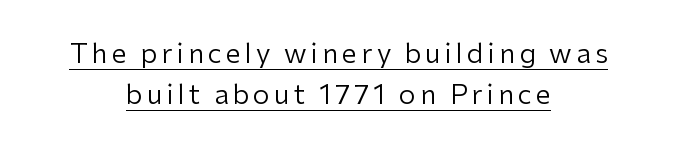
Q: Is the text bold? A: No.
Q: Is the text italic (slanted)? A: No, it is upright.
Q: Is the text underlined? A: Yes.
Q: How is the paragraph aligned? A: Centered.
Q: Is the spacing between lines tight, normal or loose? A: Normal.
